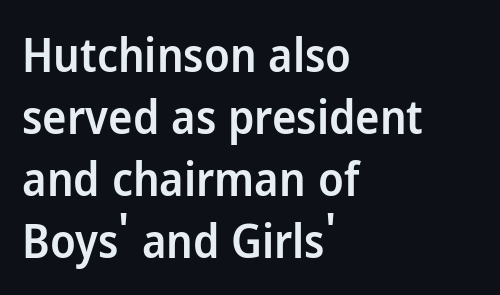
Q: Is the text bold? A: Semi-bold.
Q: Is the text italic (slanted)? A: No, it is upright.
Q: Is the typeface a serif or a sans-serif typeface? A: Sans-serif.
Q: Is the text underlined? A: No.
Q: How is the paragraph aligned? A: Left-aligned.
Q: Is the spacing between letters normal or unusually wide? A: Normal.
Q: Is the spacing between lines tight, normal or loose? A: Normal.
Q: Width (condensed, normal, or wide)? A: Normal.
Q: Stroke contrast? A: Low.
Q: x-height? A: Medium.
Q: Monospaced? A: No.
